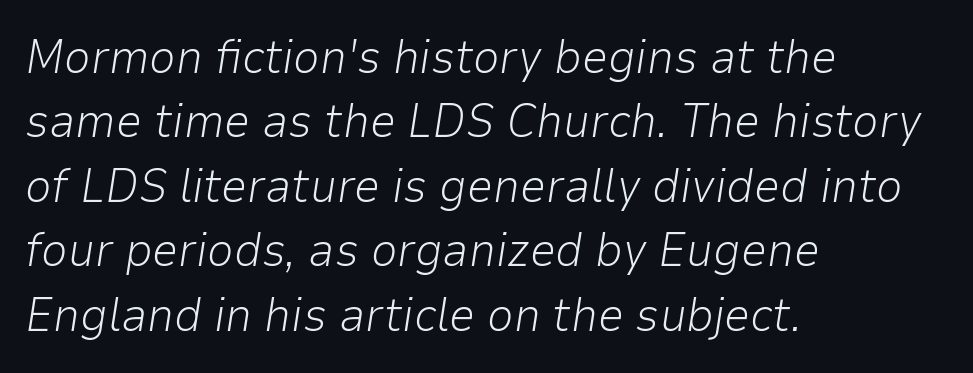
Nobody touched the tracking dial on this one. The weight would be labelled regular, book, light, or lighter still. Posture: slanted. The space directly below the letters is spotless.
